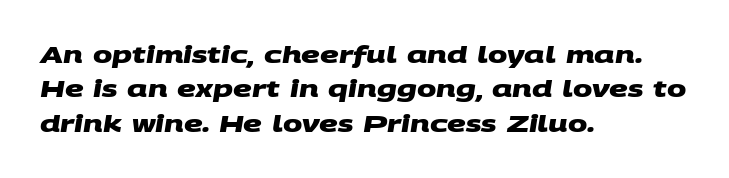
Spacing between characters is what you'd get straight out of the box. This sample is left-justified, so line endings fall wherever the words run out. Honestly, there is no underline to notice here at all. This is heavy type, rendered in bold. Line spacing here is normal.
